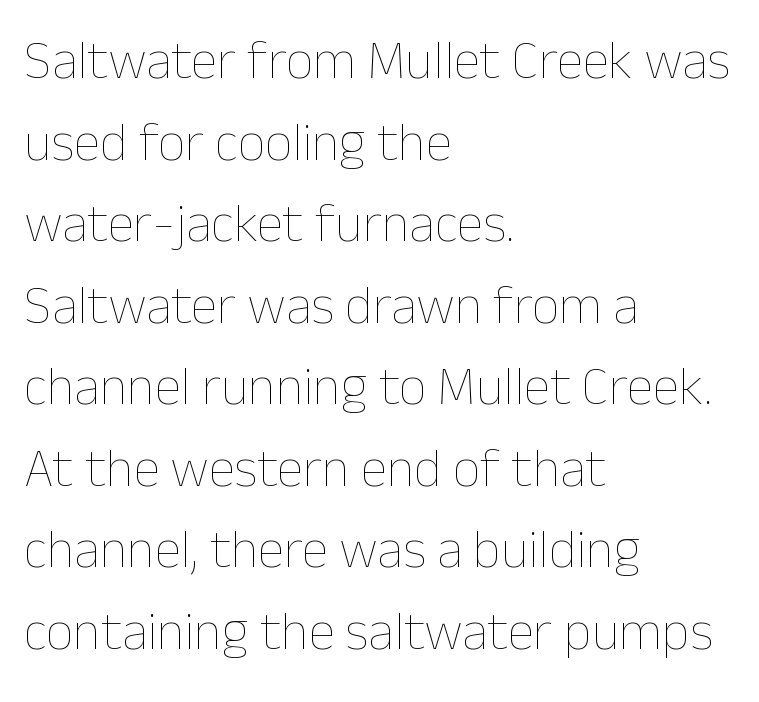
Q: Is the text bold? A: No.
Q: Is the text italic (slanted)? A: No, it is upright.
Q: Is the text underlined? A: No.
Q: How is the paragraph aligned? A: Left-aligned.
Q: Is the spacing between letters normal or unusually wide? A: Normal.
Q: Is the spacing between lines tight, normal or loose? A: Normal.
Q: Width (condensed, normal, or wide)? A: Normal.
Q: Stroke contrast? A: Low.
Q: x-height? A: Medium.
Q: Monospaced? A: No.
